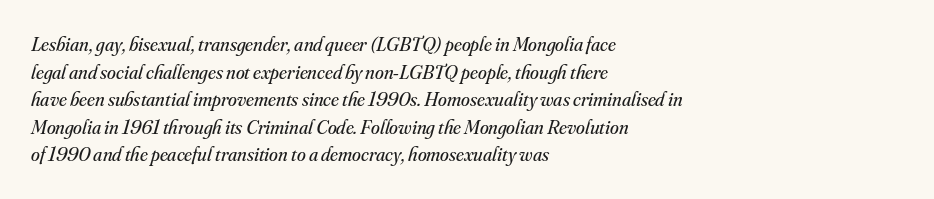
{"italic": "yes", "lean": "right", "slant_degrees": 16, "bold": "no", "underline": "no", "align": "left", "line_spacing": "normal", "line_spacing_ratio": 1.38, "letter_spacing": "normal", "letter_spacing_em": 0.0, "glyph_px": 20}
